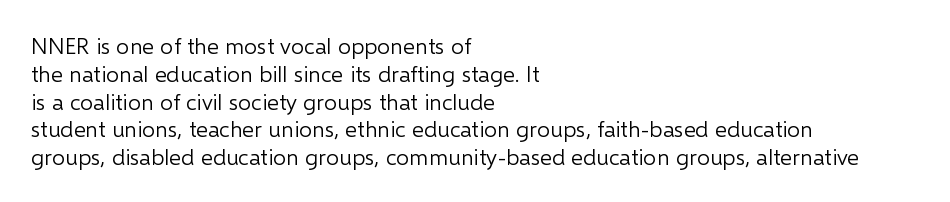
The image shows 23 px text type, upright; set left-aligned, line spacing 1.21x, normal letter spacing, not underlined.
